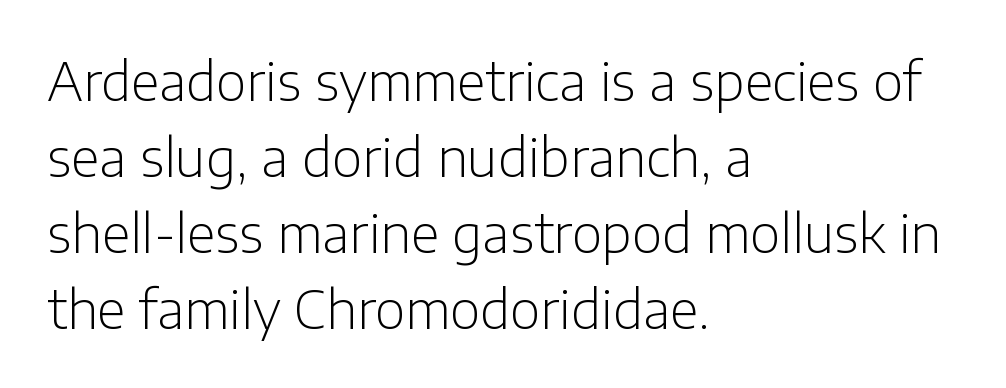
The image shows 52 px light sans-serif type, upright; set left-aligned, normal line spacing (1.46x), normal letter spacing, not underlined; low stroke contrast and a medium x-height.
